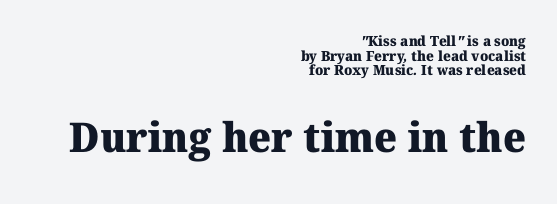
{"serif": "yes", "bold": "yes", "weight": "heavy", "width": "normal", "stroke_contrast": "medium", "x_height": "medium", "monospaced": "no", "underline": "no", "align": "right", "line_spacing": "tight", "line_spacing_ratio": 1.05, "letter_spacing": "normal", "letter_spacing_em": 0.0, "larger_block": "second", "size_ratio": 2.93, "glyph_px": 41}
